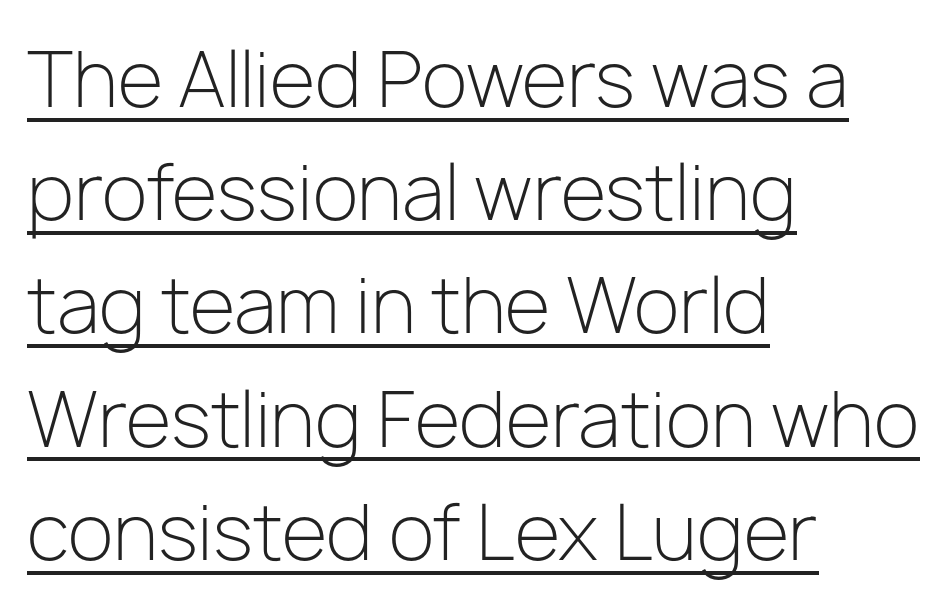
{"serif": "no", "italic": "no", "bold": "no", "weight": "light", "width": "normal", "stroke_contrast": "low", "x_height": "medium", "monospaced": "no", "underline": "yes", "align": "left", "line_spacing": "normal", "line_spacing_ratio": 1.51, "letter_spacing": "normal", "letter_spacing_em": 0.0, "glyph_px": 75}
